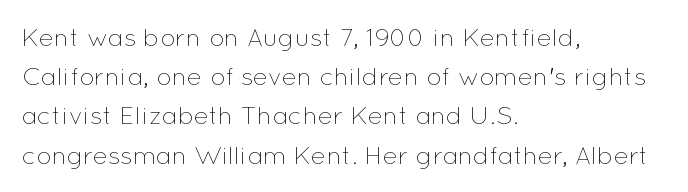
Q: Is the text bold? A: No.
Q: Is the text italic (slanted)? A: No, it is upright.
Q: Is the text underlined? A: No.
Q: How is the paragraph aligned? A: Left-aligned.
Q: Is the spacing between letters normal or unusually wide? A: Normal.
Q: Is the spacing between lines tight, normal or loose? A: Normal.
